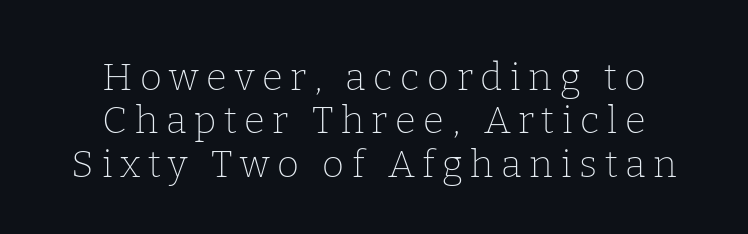
These lines have a slow, spaced-out rhythm from letter to letter. Quick note: not italic, upright. Proportional: the letters do not fall into vertical columns. The paragraph shown floats in the horizontal middle.
